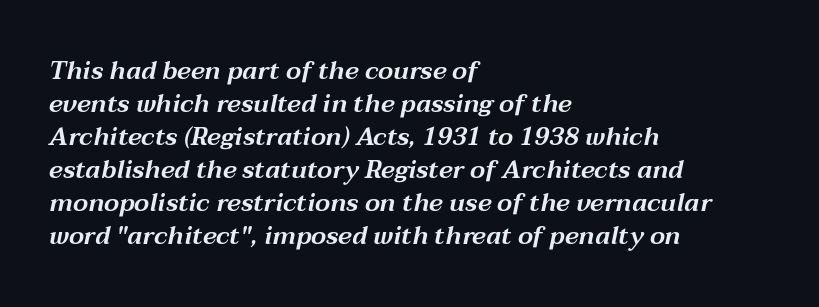
{"italic": "yes", "lean": "right", "slant_degrees": 12, "underline": "no", "align": "left", "line_spacing": "normal", "line_spacing_ratio": 1.32, "letter_spacing": "normal", "letter_spacing_em": 0.0, "glyph_px": 25}
